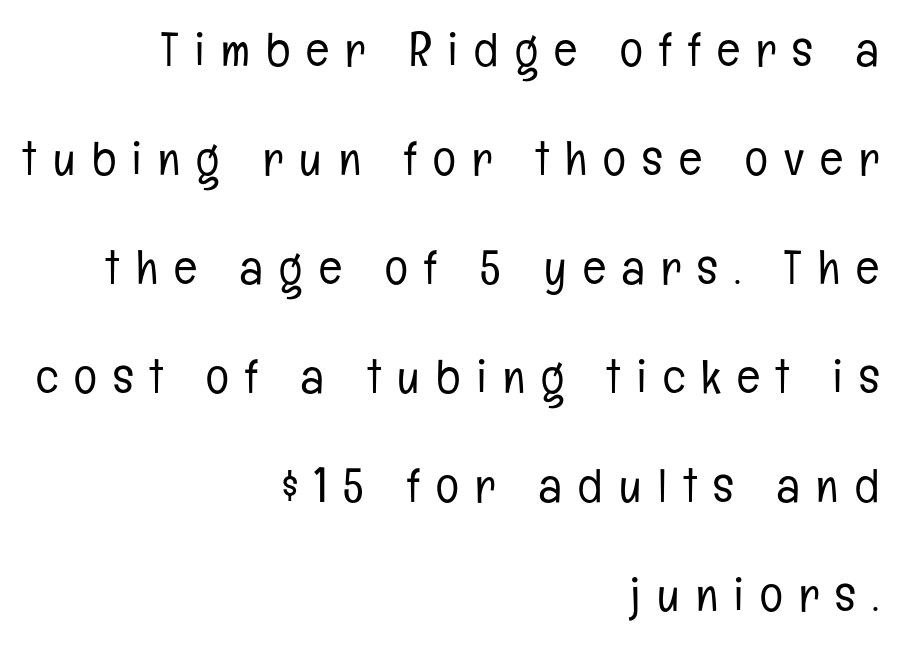
{"serif": "no", "italic": "no", "bold": "no", "weight": "light", "width": "condensed", "stroke_contrast": "low", "x_height": "medium", "monospaced": "no", "underline": "no", "align": "right", "line_spacing": "loose", "line_spacing_ratio": 2.27, "letter_spacing": "wide", "letter_spacing_em": 0.34, "glyph_px": 48}
